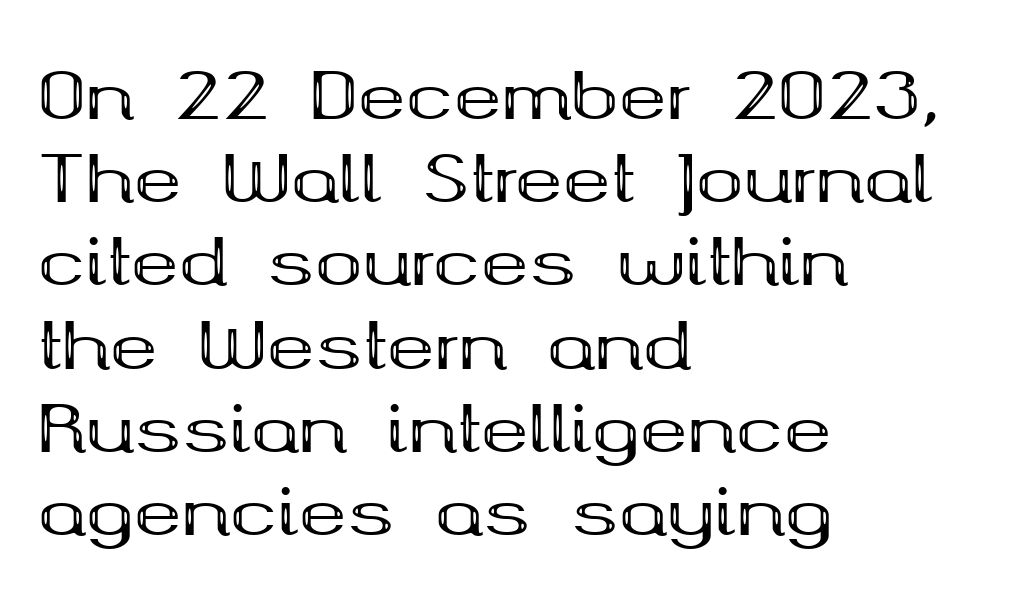
Notice how the stems are strictly vertical — no italics here. The letters sit at their default tracking, neither squeezed nor spread. Each glyph is drawn with heavy, bold strokes. Here the designer chose a conventional face with non-uniform glyph widths. Descenders hang freely into open space. Horizontal alignment here is leftward, the default for most running prose.
